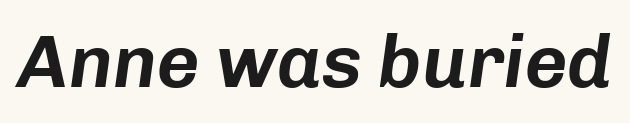
{"italic": "yes", "lean": "right", "slant_degrees": 8, "width": "normal", "stroke_contrast": "low", "x_height": "medium", "monospaced": "no", "underline": "no", "letter_spacing": "normal", "letter_spacing_em": 0.0, "glyph_px": 74}
